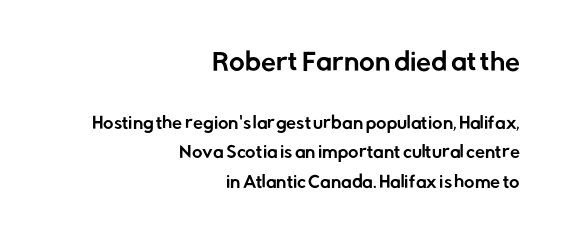
A typesetter would call this zero additional tracking. The words here are not underlined. Which chunk is bigger? The first one — the top block dwarfs the bottom. Quick note: not italic, upright. Teacher's note: observe the even right margin — that is flush-right alignment.
